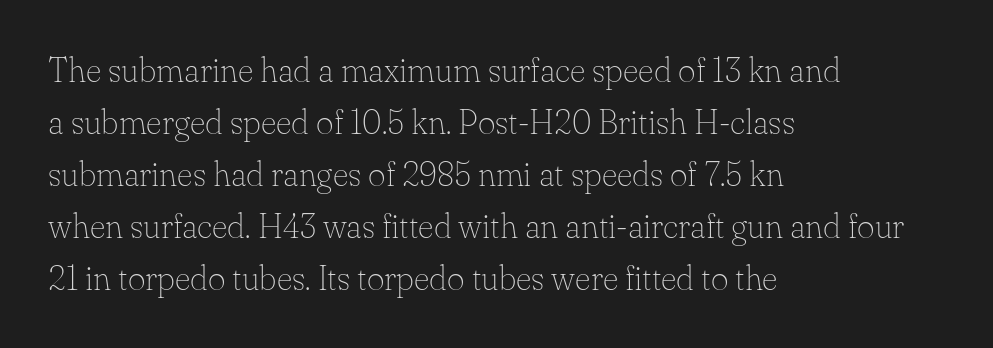
The image shows 34 px thin serif type, upright; set left-aligned, normal line spacing (1.53x), normal letter spacing, not underlined; low stroke contrast and a small x-height.
